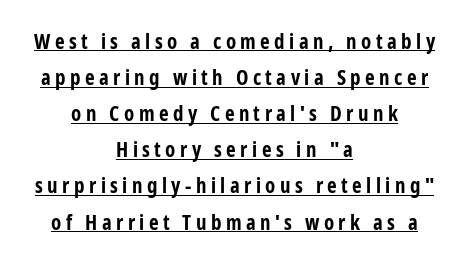
Q: Is the text bold? A: Yes.
Q: Is the text italic (slanted)? A: No, it is upright.
Q: Is the text underlined? A: Yes.
Q: How is the paragraph aligned? A: Centered.
Q: Is the spacing between letters normal or unusually wide? A: Unusually wide.
